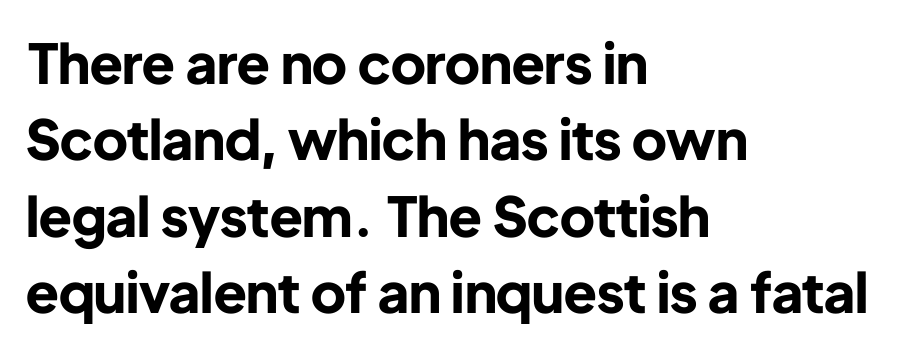
The image shows 55 px bold sans-serif type, upright; set left-aligned, normal line spacing (1.39x), normal letter spacing, not underlined; low stroke contrast and a medium x-height.
